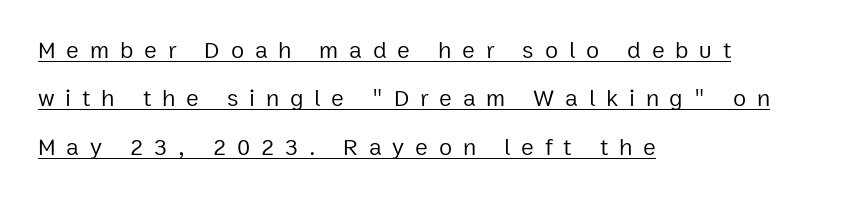
{"italic": "no", "bold": "no", "underline": "yes", "align": "left", "line_spacing": "loose", "line_spacing_ratio": 2.02, "letter_spacing": "wide", "letter_spacing_em": 0.45, "glyph_px": 24}
